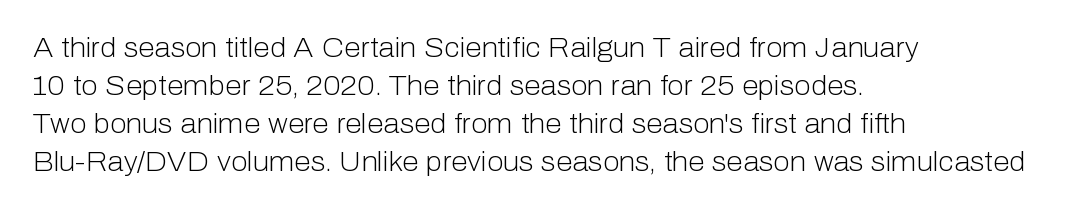
The image shows 27 px text type, upright; set left-aligned, normal line spacing (1.41x), normal letter spacing, not underlined.
